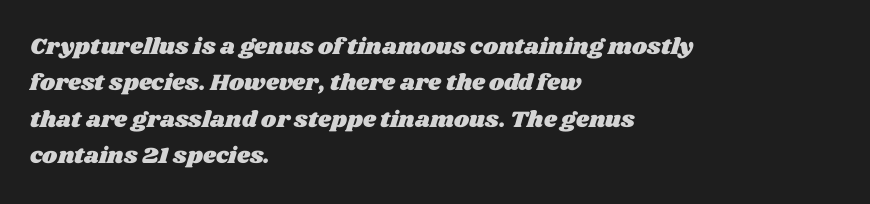
The image shows 23 px text type; set left-aligned, normal line spacing (1.58x), normal letter spacing, not underlined.
